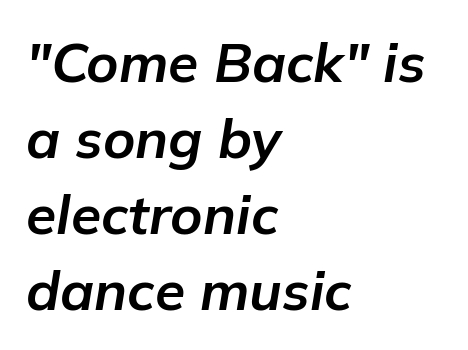
The image shows 55 px bold type, italic (leaning right); set left-aligned, normal line spacing (1.38x), normal letter spacing, not underlined; low stroke contrast and a medium x-height.
